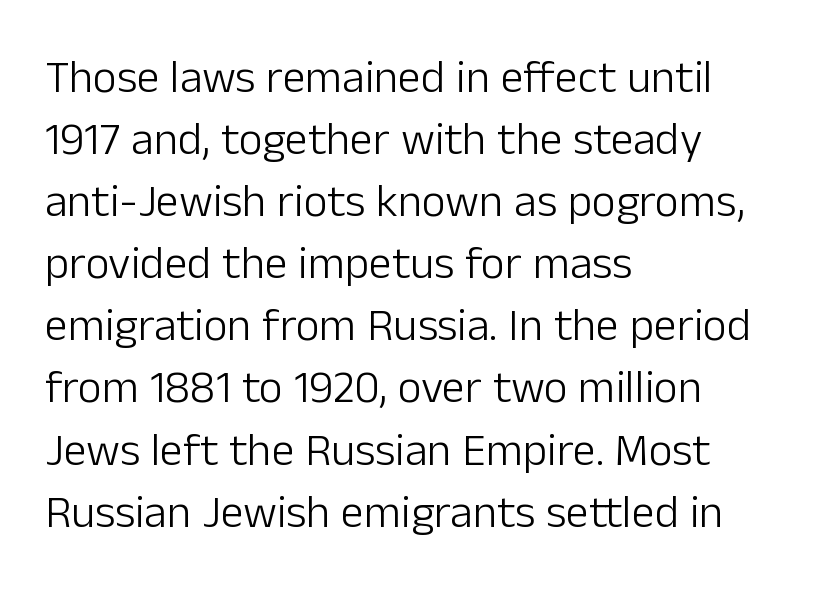
Vertically, the passage feels balanced, rows spaced as you'd expect. Each word holds together tightly as a unit, with standard inter-letter gaps. The letters carry no serifs — their stems end cleanly without finishing strokes. When letters stand straight like this, we call the style roman or upright.
